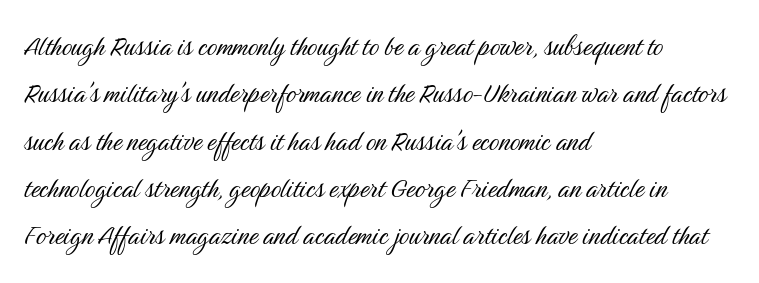
{"serif": "no", "bold": "no", "weight": "light", "width": "condensed", "stroke_contrast": "medium", "x_height": "medium", "monospaced": "no", "underline": "no", "align": "left", "line_spacing": "normal", "line_spacing_ratio": 1.48, "letter_spacing": "normal", "letter_spacing_em": 0.0, "glyph_px": 32}
